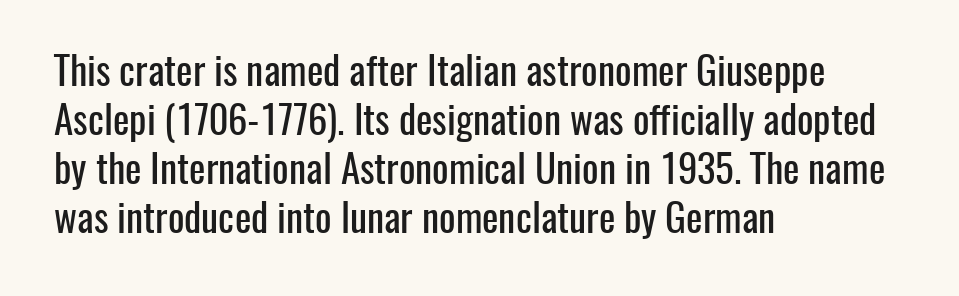
{"serif": "no", "italic": "no", "width": "condensed", "stroke_contrast": "low", "x_height": "medium", "monospaced": "no", "underline": "no", "align": "left", "line_spacing": "normal", "line_spacing_ratio": 1.26, "letter_spacing": "normal", "letter_spacing_em": 0.0, "glyph_px": 39}
